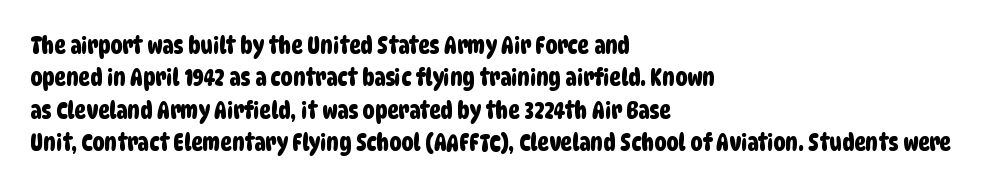
The image shows 24 px text type; set left-aligned, normal line spacing (1.35x), normal letter spacing, not underlined.
